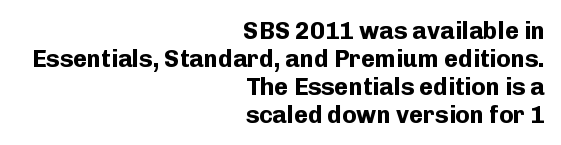
{"italic": "no", "bold": "yes", "underline": "no", "align": "right", "line_spacing_ratio": 1.16, "letter_spacing": "normal", "letter_spacing_em": 0.0, "glyph_px": 24}
